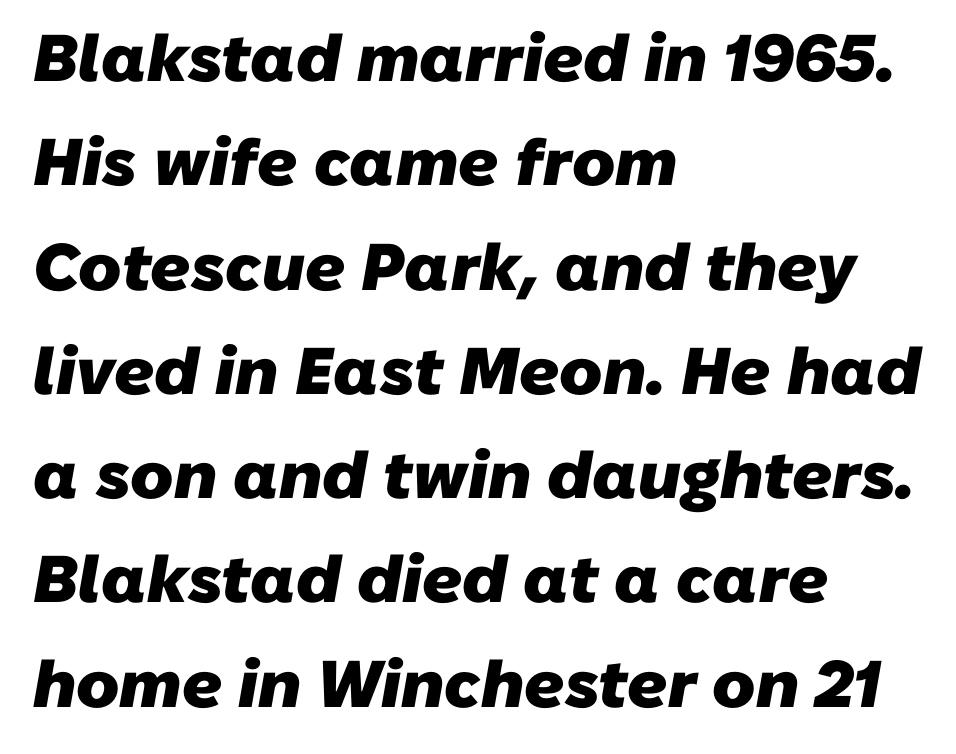
{"serif": "no", "bold": "yes", "weight": "heavy", "width": "normal", "stroke_contrast": "low", "x_height": "medium", "monospaced": "no", "underline": "no", "align": "left", "line_spacing": "normal", "line_spacing_ratio": 1.58, "letter_spacing": "normal", "letter_spacing_em": 0.0, "glyph_px": 66}
